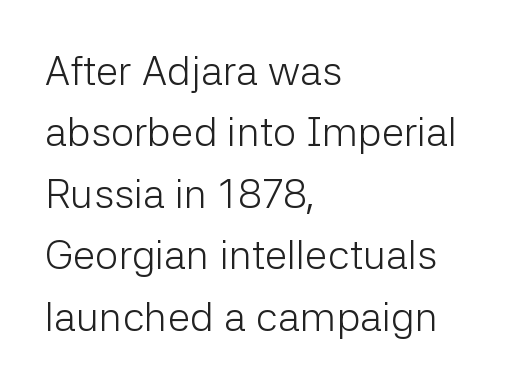
{"serif": "no", "italic": "no", "bold": "no", "weight": "light", "width": "normal", "stroke_contrast": "low", "x_height": "medium", "monospaced": "no", "underline": "no", "align": "left", "line_spacing": "normal", "line_spacing_ratio": 1.5, "letter_spacing": "normal", "letter_spacing_em": 0.0, "glyph_px": 41}
